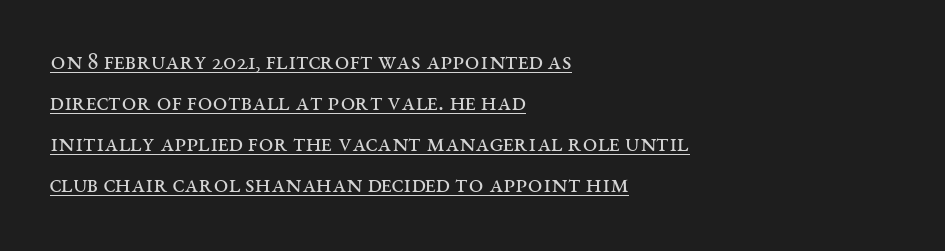
The lines sit at an ordinary, default distance from one another. In designer terms, the underline attribute is active on this setting. The type is set solid horizontally, with unmodified tracking. These lines were composed using upright roman letters. A classic flush-left, rag-right setting is used for this passage.
